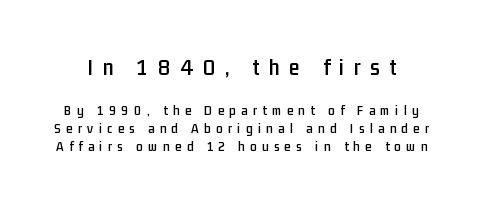
{"italic": "no", "underline": "no", "line_spacing": "normal", "line_spacing_ratio": 1.26, "letter_spacing": "wide", "letter_spacing_em": 0.39, "larger_block": "first", "size_ratio": 1.71, "glyph_px": 24}
